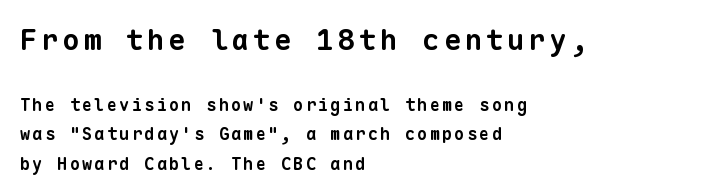
Q: Is the text bold? A: Yes.
Q: Is the typeface a serif or a sans-serif typeface? A: Sans-serif.
Q: Is the text underlined? A: No.
Q: How is the paragraph aligned? A: Left-aligned.
Q: Which block of text is set in a larger size, the first (top) or the second (bottom)? A: The first (top) one.
Q: Width (condensed, normal, or wide)? A: Normal.
Q: Stroke contrast? A: Low.
Q: x-height? A: Medium.
Q: Monospaced? A: Yes.
